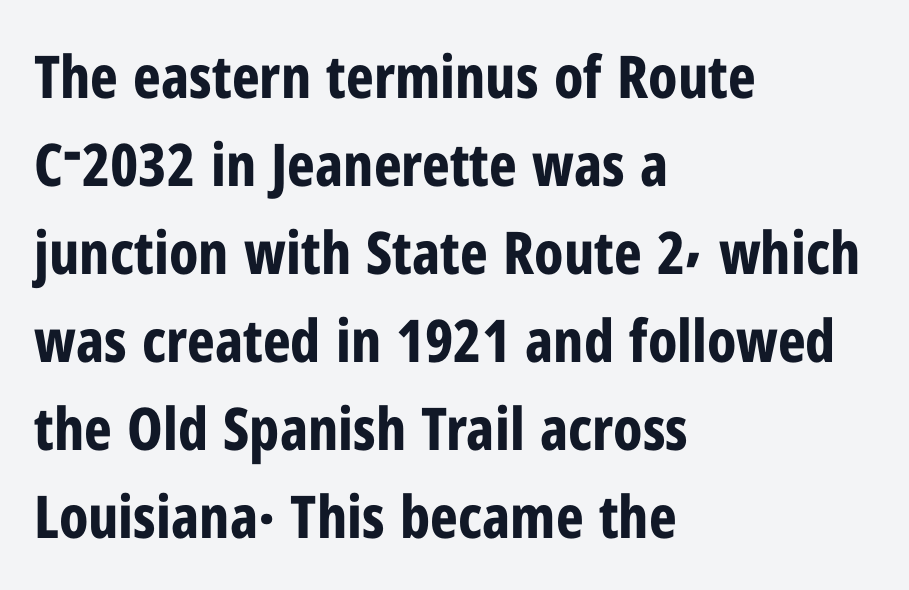
The image shows 59 px bold, condensed sans-serif type, upright; set left-aligned, normal line spacing (1.49x), normal letter spacing, not underlined; low stroke contrast and a medium x-height.
